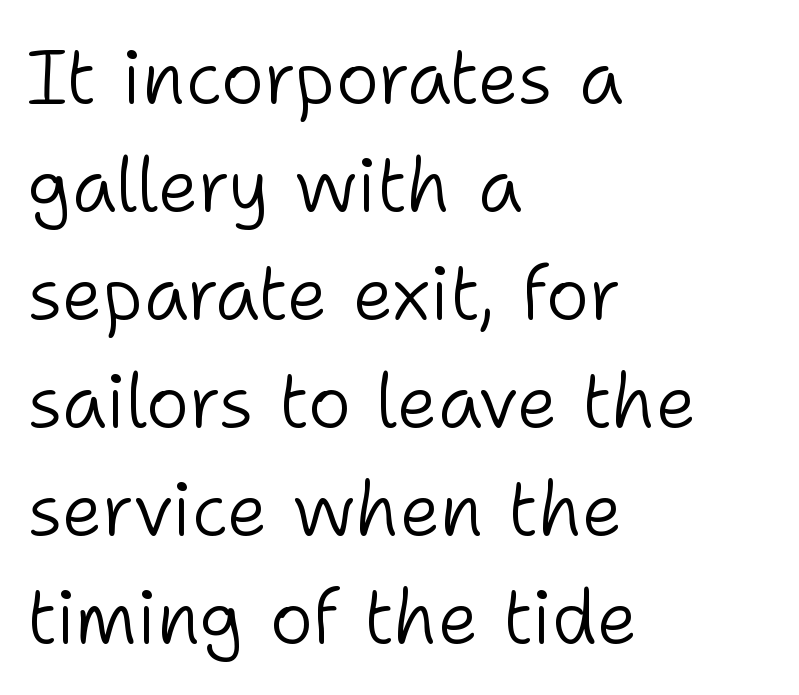
{"serif": "no", "italic": "no", "bold": "no", "weight": "light", "width": "normal", "stroke_contrast": "low", "x_height": "medium", "monospaced": "no", "underline": "no", "align": "left", "line_spacing": "normal", "line_spacing_ratio": 1.46, "letter_spacing": "normal", "letter_spacing_em": 0.0, "glyph_px": 74}
